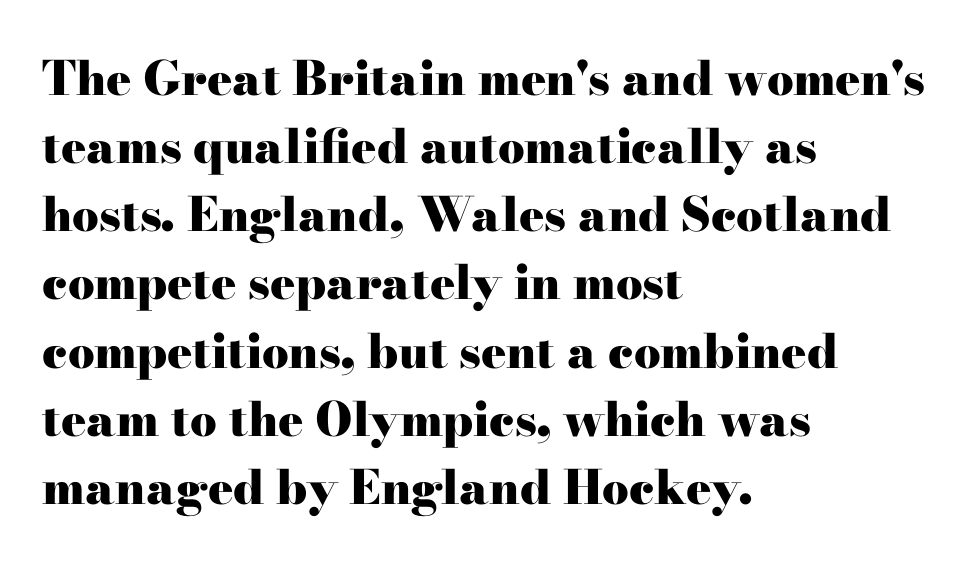
Q: Is the text bold? A: Yes.
Q: Is the text italic (slanted)? A: No, it is upright.
Q: Is the typeface a serif or a sans-serif typeface? A: Serif.
Q: Is the text underlined? A: No.
Q: How is the paragraph aligned? A: Left-aligned.
Q: Is the spacing between letters normal or unusually wide? A: Normal.
Q: Is the spacing between lines tight, normal or loose? A: Normal.
Q: Width (condensed, normal, or wide)? A: Wide.
Q: Stroke contrast? A: High.
Q: x-height? A: Small.
Q: Monospaced? A: No.
